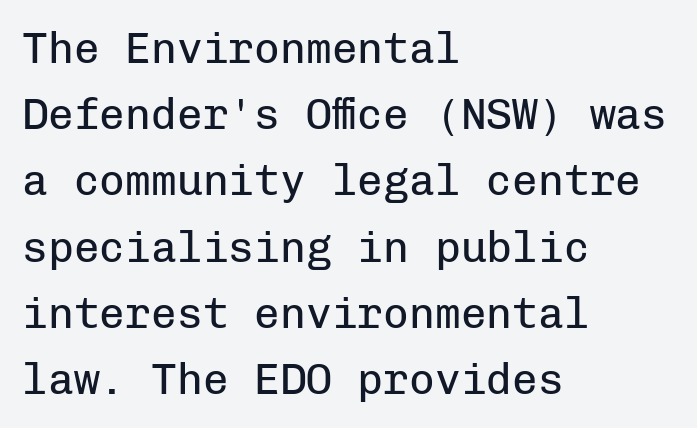
{"serif": "no", "italic": "no", "bold": "no", "weight": "regular", "width": "normal", "stroke_contrast": "low", "x_height": "medium", "monospaced": "yes", "underline": "no", "align": "left", "line_spacing": "normal", "line_spacing_ratio": 1.54, "letter_spacing": "normal", "letter_spacing_em": 0.0, "glyph_px": 43}
